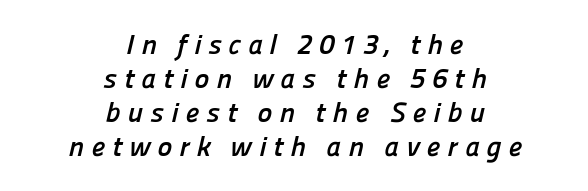
Q: Is the text bold? A: Yes.
Q: Is the typeface a serif or a sans-serif typeface? A: Sans-serif.
Q: Is the text underlined? A: No.
Q: How is the paragraph aligned? A: Centered.
Q: Is the spacing between letters normal or unusually wide? A: Unusually wide.
Q: Width (condensed, normal, or wide)? A: Normal.
Q: Stroke contrast? A: Low.
Q: x-height? A: Medium.
Q: Monospaced? A: No.
